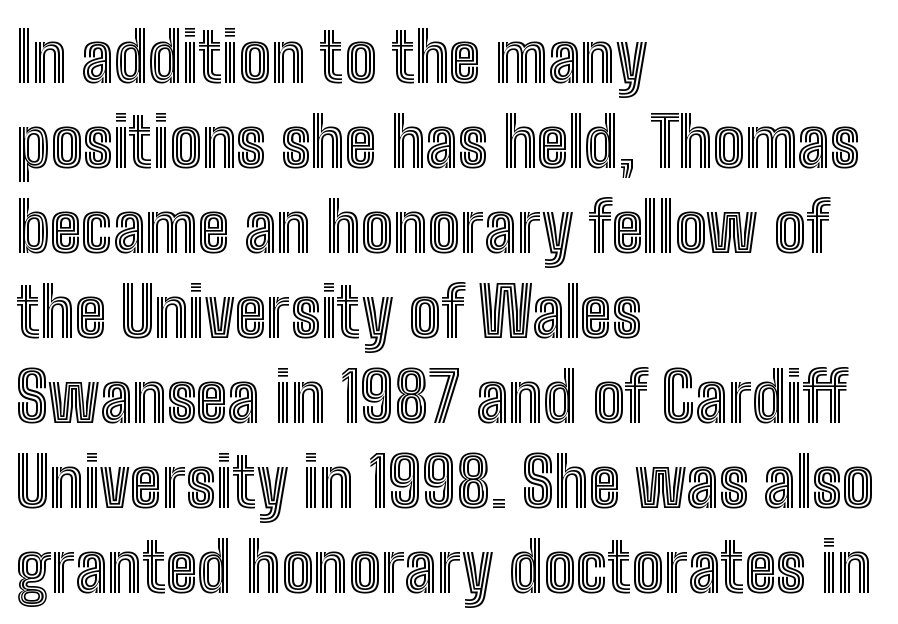
{"italic": "no", "width": "condensed", "x_height": "medium", "monospaced": "no", "underline": "no", "align": "left", "line_spacing": "normal", "line_spacing_ratio": 1.25, "letter_spacing": "normal", "letter_spacing_em": 0.0, "glyph_px": 68}
